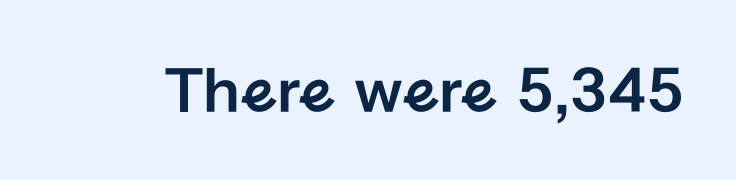
{"serif": "no", "italic": "no", "width": "normal", "stroke_contrast": "low", "x_height": "medium", "monospaced": "no", "underline": "no", "letter_spacing": "normal", "letter_spacing_em": 0.0, "glyph_px": 66}
